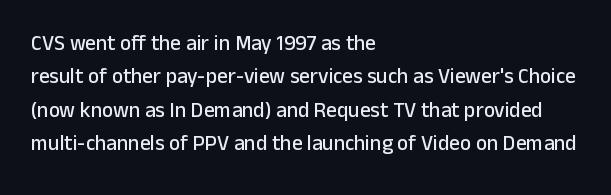
{"italic": "no", "underline": "no", "align": "left", "line_spacing": "normal", "line_spacing_ratio": 1.59, "letter_spacing": "normal", "letter_spacing_em": 0.0, "glyph_px": 21}
